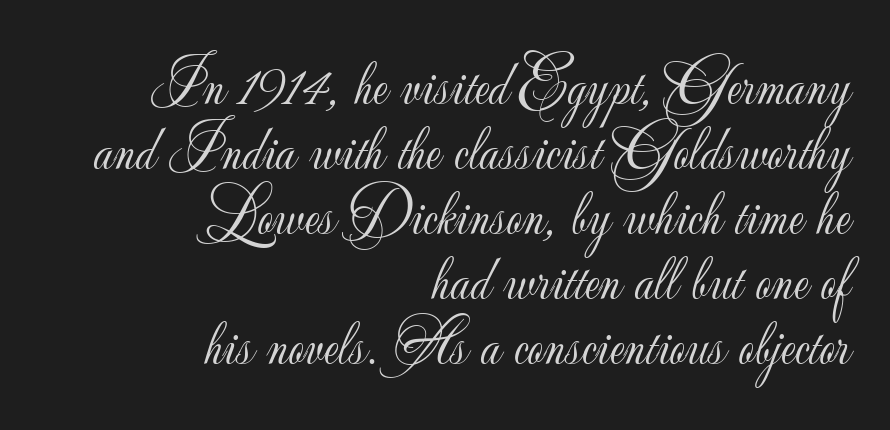
This sample is right-justified, so line beginnings fall wherever the words allow. Honestly, the rows look squashed on top of each other. Summary of weight: not heavy and not bold. A typesetter would label this face a sans. The letters advance in unequal steps, a hallmark of proportional type. Nobody drew a line under any word here.
